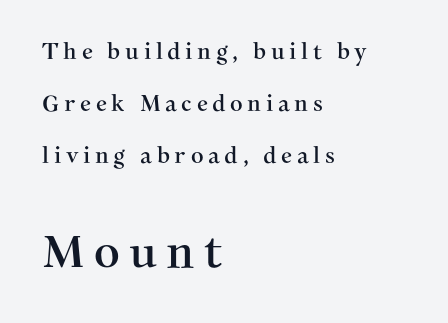
Words float on clear page, feet unadorned. Students, observe: this is what heavily led, spacious text looks like. Tracking value appears strongly positive — letters spread wide. Leftover space on each line is placed entirely after the last word. Each letter keeps its own natural width here, so spacing adapts to shape.
